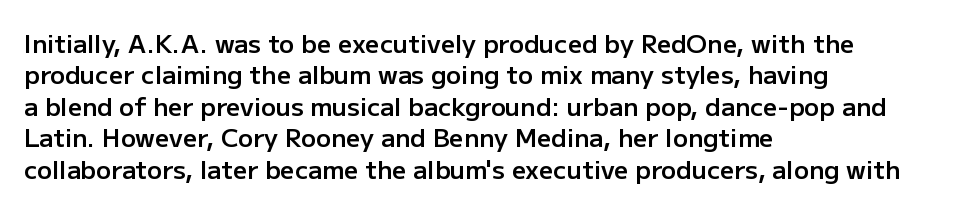
Q: Is the text bold? A: Semi-bold.
Q: Is the text italic (slanted)? A: No, it is upright.
Q: Is the text underlined? A: No.
Q: How is the paragraph aligned? A: Left-aligned.
Q: Is the spacing between letters normal or unusually wide? A: Normal.
Q: Is the spacing between lines tight, normal or loose? A: Normal.
